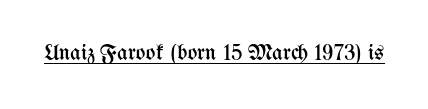
Q: Is the text bold? A: No.
Q: Is the text italic (slanted)? A: No, it is upright.
Q: Is the text underlined? A: Yes.
Q: Is the spacing between letters normal or unusually wide? A: Normal.
